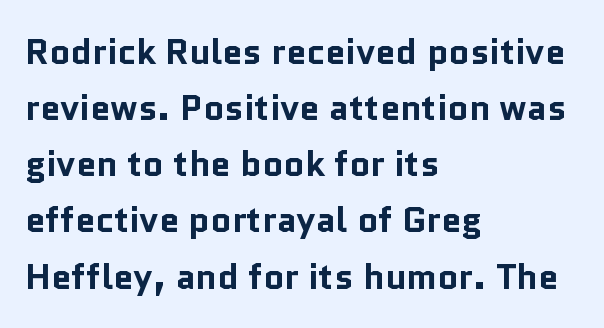
Q: Is the text bold? A: Yes.
Q: Is the text italic (slanted)? A: No, it is upright.
Q: Is the typeface a serif or a sans-serif typeface? A: Sans-serif.
Q: Is the text underlined? A: No.
Q: How is the paragraph aligned? A: Left-aligned.
Q: Is the spacing between letters normal or unusually wide? A: Normal.
Q: Is the spacing between lines tight, normal or loose? A: Normal.
Q: Width (condensed, normal, or wide)? A: Normal.
Q: Stroke contrast? A: Low.
Q: x-height? A: Medium.
Q: Monospaced? A: No.
